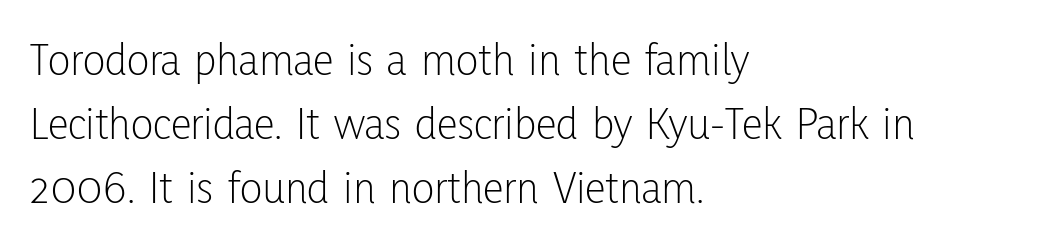
The image shows 47 px light, condensed sans-serif type, upright; set left-aligned, normal line spacing (1.36x), normal letter spacing, not underlined; low stroke contrast and a medium x-height.
